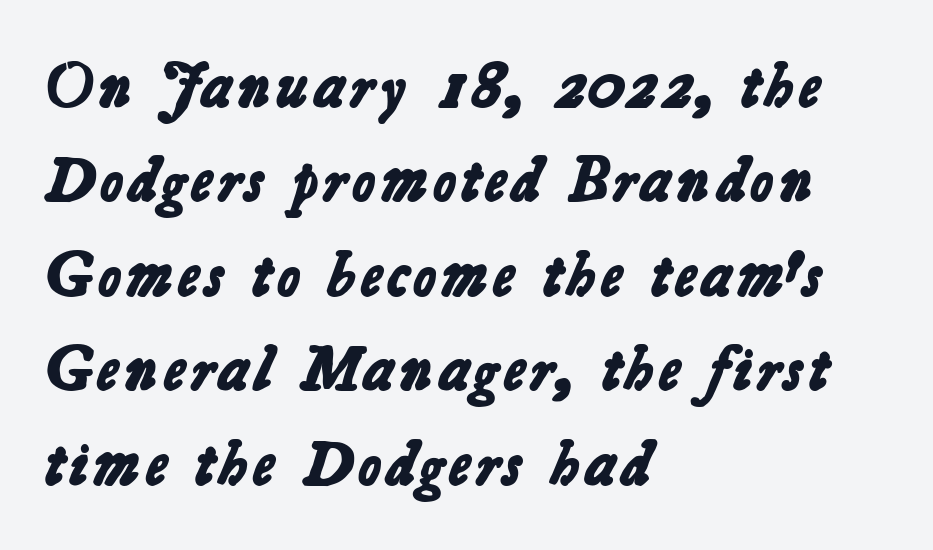
Q: Is the text bold? A: Yes.
Q: Is the typeface a serif or a sans-serif typeface? A: Sans-serif.
Q: Is the text underlined? A: No.
Q: How is the paragraph aligned? A: Left-aligned.
Q: Is the spacing between letters normal or unusually wide? A: Normal.
Q: Is the spacing between lines tight, normal or loose? A: Normal.
Q: Width (condensed, normal, or wide)? A: Normal.
Q: Stroke contrast? A: Low.
Q: x-height? A: Medium.
Q: Monospaced? A: No.
